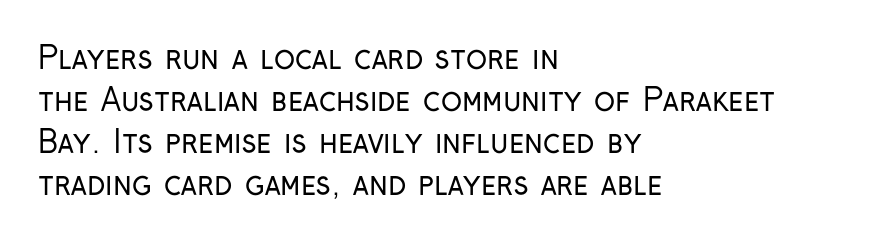
Q: Is the text bold? A: No.
Q: Is the text italic (slanted)? A: No, it is upright.
Q: Is the typeface a serif or a sans-serif typeface? A: Sans-serif.
Q: Is the text underlined? A: No.
Q: How is the paragraph aligned? A: Left-aligned.
Q: Is the spacing between letters normal or unusually wide? A: Normal.
Q: Is the spacing between lines tight, normal or loose? A: Normal.
Q: Width (condensed, normal, or wide)? A: Condensed.
Q: Stroke contrast? A: Low.
Q: x-height? A: Medium.
Q: Monospaced? A: No.
